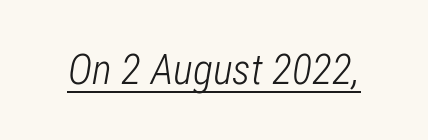
Emphasis-style slanted type is in use. The rendering uses natural spacing where letterforms have individual widths. Compared with a typical body face, this is equally light or lighter still. Characters follow at the spacing the type designer built in.
